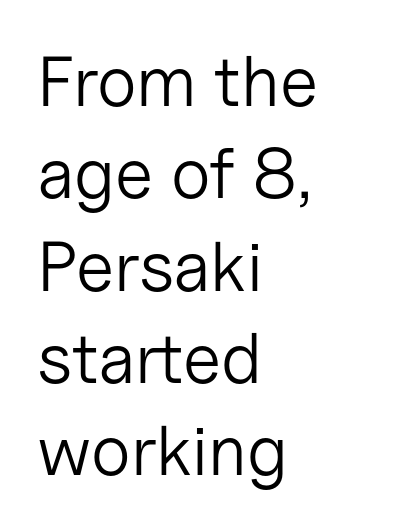
The image shows 71 px light sans-serif type, upright; set left-aligned, normal line spacing (1.3x), normal letter spacing, not underlined; low stroke contrast and a medium x-height.
